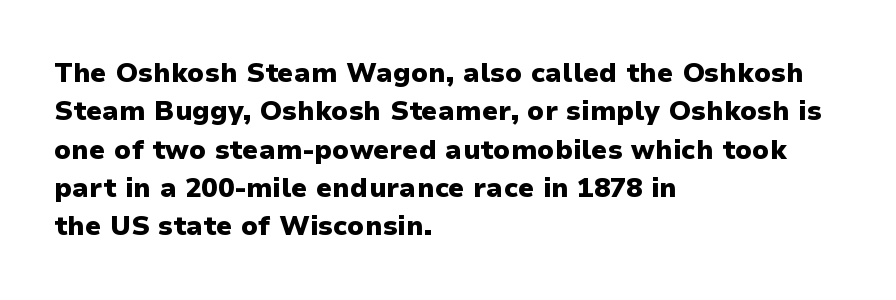
Q: Is the text bold? A: Yes.
Q: Is the text italic (slanted)? A: No, it is upright.
Q: Is the text underlined? A: No.
Q: How is the paragraph aligned? A: Left-aligned.
Q: Is the spacing between letters normal or unusually wide? A: Normal.
Q: Is the spacing between lines tight, normal or loose? A: Normal.
